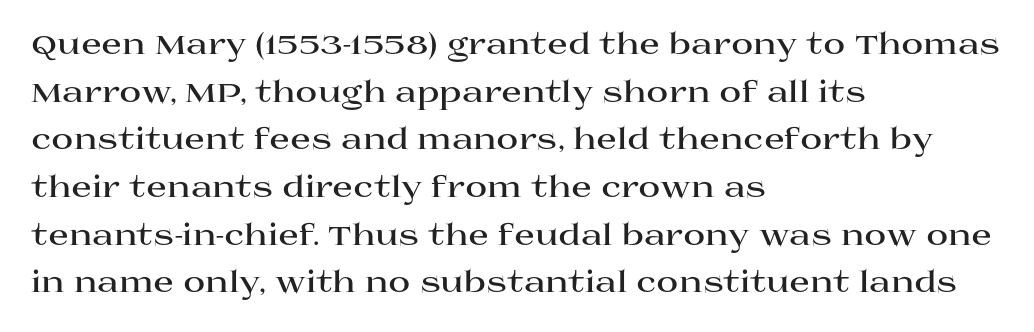
You can tell it's not italic because the verticals are truly vertical. Think of a printed novel: that variable character pitch is what you see here. No word sits above an underline. In CSS terms this would be text-align: left.
